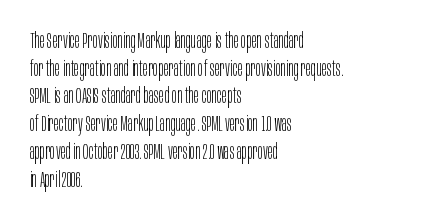
The typeface has the unassuming heft of standard copy or less. Vertical strokes here are truly vertical. A clean baseline with only descenders dipping below it. Default kerning and tracking; the words read as compact shapes.
